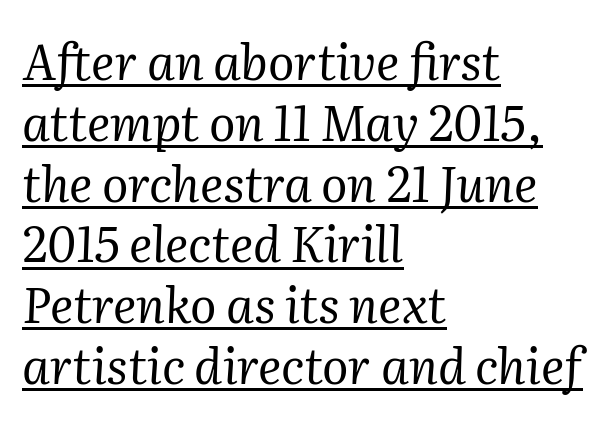
{"serif": "yes", "italic": "yes", "lean": "right", "slant_degrees": 2, "bold": "no", "weight": "regular", "width": "normal", "stroke_contrast": "medium", "x_height": "medium", "monospaced": "no", "underline": "yes", "align": "left", "line_spacing_ratio": 1.24, "letter_spacing": "normal", "letter_spacing_em": 0.0, "glyph_px": 49}
